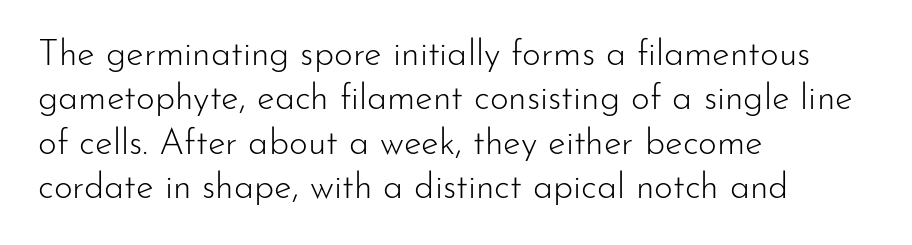
Check where the strokes stop: nothing finishes them off — pure sans. Letters rest on an invisible, unmarked baseline. Varying glyph widths throughout — classic text-font behaviour. Does extra space separate the letters? No, they use regular spacing. This is roman type, the default non-slanted kind. The paragraph shown leans on its left margin.
